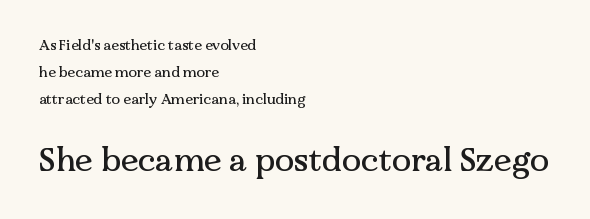
Q: Is the text italic (slanted)? A: No, it is upright.
Q: Is the typeface a serif or a sans-serif typeface? A: Serif.
Q: Is the text underlined? A: No.
Q: How is the paragraph aligned? A: Left-aligned.
Q: Is the spacing between letters normal or unusually wide? A: Normal.
Q: Is the spacing between lines tight, normal or loose? A: Loose.
Q: Which block of text is set in a larger size, the first (top) or the second (bottom)? A: The second (bottom) one.
Q: Width (condensed, normal, or wide)? A: Normal.
Q: Stroke contrast? A: Medium.
Q: x-height? A: Medium.
Q: Monospaced? A: No.
